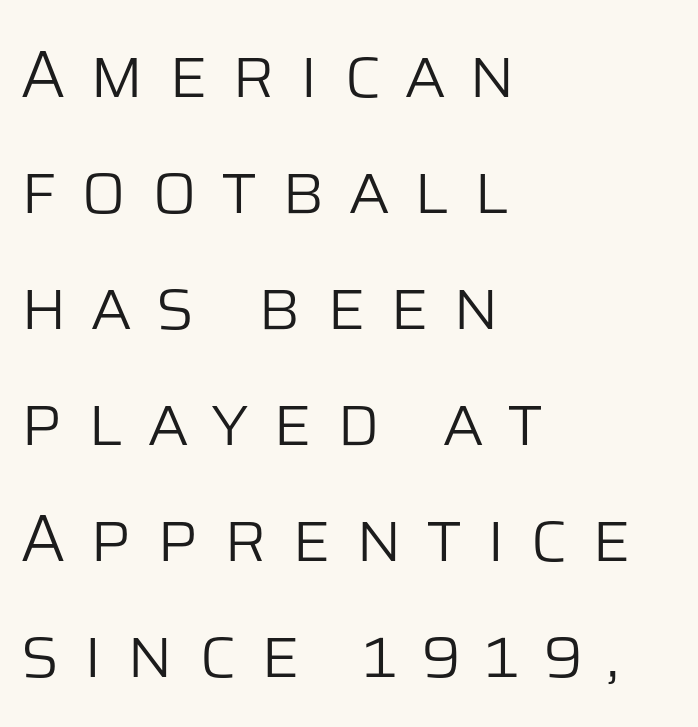
Counters stay open thanks to moderate or lighter strokes. This sample has the flowing, uneven cadence of proportional lettering. A sans-serif font was chosen for this passage. You could only call the tracking loose — the letters float apart. The text block is weighted toward the left margin, trailing off unevenly rightward.
